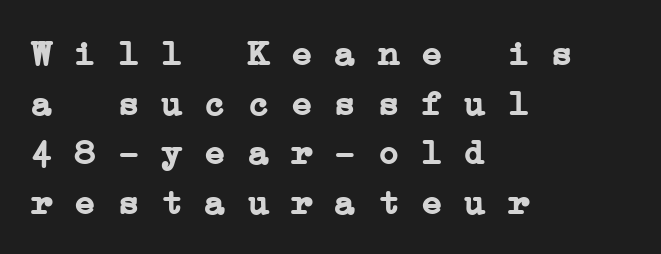
{"serif": "yes", "bold": "yes", "weight": "semibold", "width": "wide", "stroke_contrast": "low", "x_height": "medium", "monospaced": "yes", "underline": "no", "align": "left", "line_spacing": "normal", "line_spacing_ratio": 1.38, "letter_spacing": "normal", "letter_spacing_em": 0.0, "glyph_px": 36}
